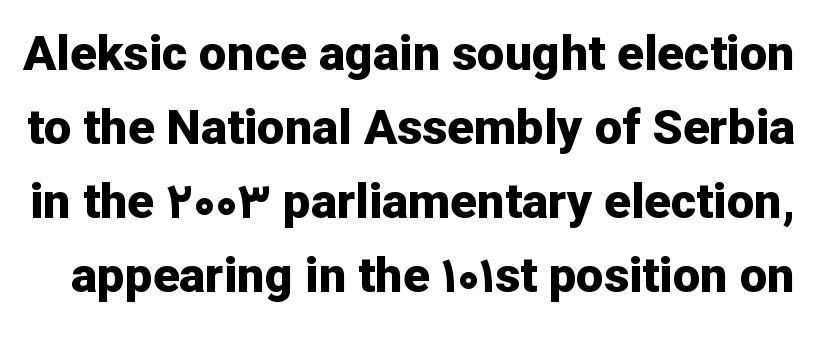
Q: Is the text bold? A: Yes.
Q: Is the text italic (slanted)? A: No, it is upright.
Q: Is the typeface a serif or a sans-serif typeface? A: Sans-serif.
Q: Is the text underlined? A: No.
Q: Is the spacing between letters normal or unusually wide? A: Normal.
Q: Is the spacing between lines tight, normal or loose? A: Normal.
Q: Width (condensed, normal, or wide)? A: Normal.
Q: Stroke contrast? A: Low.
Q: x-height? A: Medium.
Q: Monospaced? A: No.
